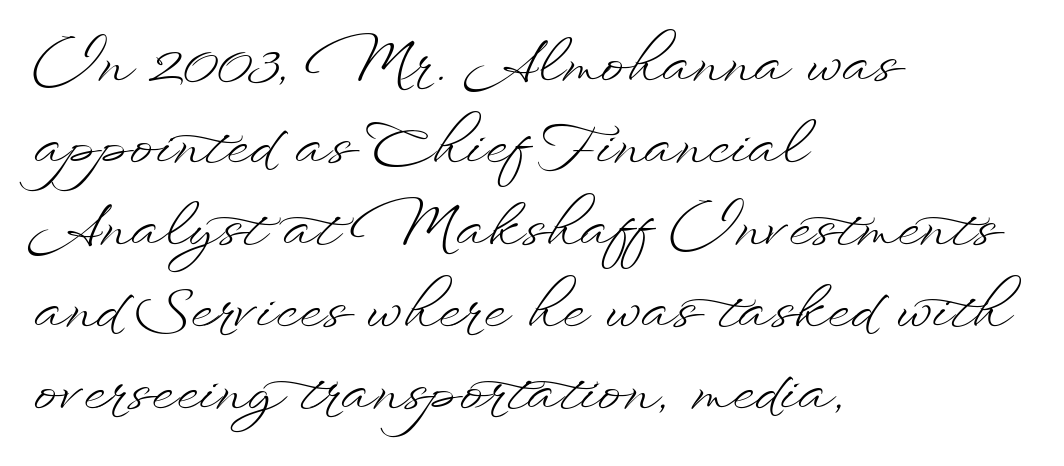
{"bold": "no", "weight": "light", "width": "wide", "stroke_contrast": "low", "x_height": "small", "monospaced": "no", "underline": "no", "align": "left", "line_spacing": "normal", "line_spacing_ratio": 1.44, "letter_spacing": "normal", "letter_spacing_em": 0.0, "glyph_px": 57}
